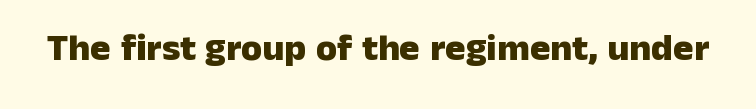
{"serif": "no", "italic": "no", "bold": "yes", "weight": "heavy", "width": "normal", "stroke_contrast": "low", "x_height": "medium", "monospaced": "no", "underline": "no", "letter_spacing": "normal", "letter_spacing_em": 0.0, "glyph_px": 38}
